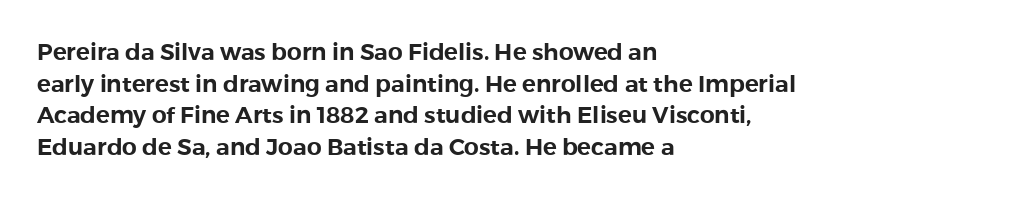
Q: Is the text italic (slanted)? A: No, it is upright.
Q: Is the text underlined? A: No.
Q: How is the paragraph aligned? A: Left-aligned.
Q: Is the spacing between letters normal or unusually wide? A: Normal.
Q: Is the spacing between lines tight, normal or loose? A: Normal.
